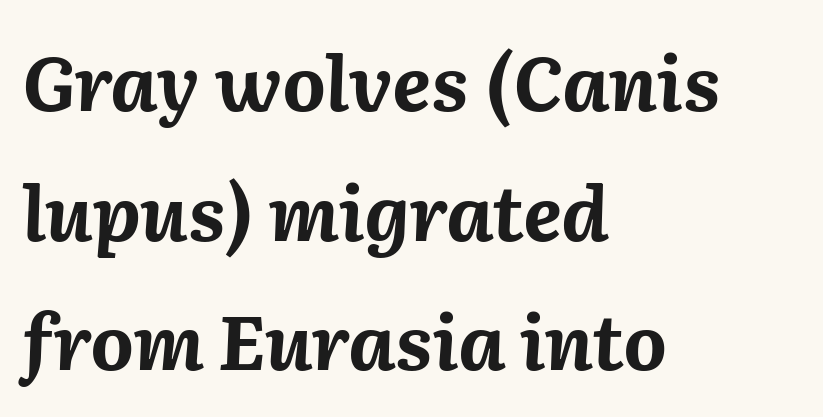
The image shows 75 px bold type, italic (leaning right); set left-aligned, line spacing 1.73x, normal letter spacing, not underlined; medium stroke contrast and a medium x-height.
